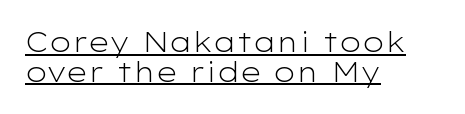
{"italic": "no", "bold": "no", "underline": "yes", "align": "left", "line_spacing": "tight", "line_spacing_ratio": 1.1, "letter_spacing": "normal", "letter_spacing_em": 0.0, "glyph_px": 27}
